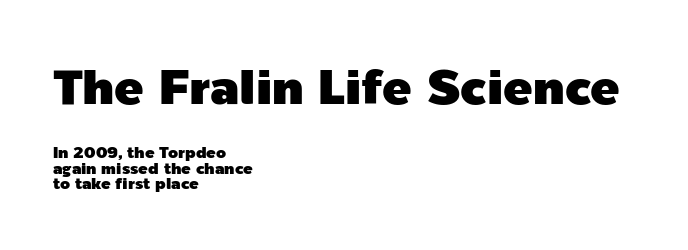
Typesetter's note — upper block bumped up in size, lower block left smaller. Posture: upright roman. Caption: standard tracking, unaltered. The rag falls on the right side of this text block.
